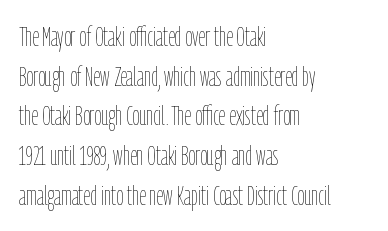
Q: Is the text bold? A: No.
Q: Is the text italic (slanted)? A: No, it is upright.
Q: Is the text underlined? A: No.
Q: How is the paragraph aligned? A: Left-aligned.
Q: Is the spacing between letters normal or unusually wide? A: Normal.
Q: Is the spacing between lines tight, normal or loose? A: Normal.
